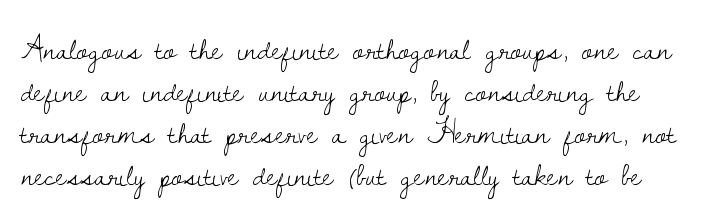
Q: Is the text bold? A: No.
Q: Is the text italic (slanted)? A: Yes.
Q: Is the typeface a serif or a sans-serif typeface? A: Serif.
Q: Is the text underlined? A: No.
Q: Is the spacing between letters normal or unusually wide? A: Normal.
Q: Is the spacing between lines tight, normal or loose? A: Normal.
Q: Width (condensed, normal, or wide)? A: Normal.
Q: Stroke contrast? A: Low.
Q: x-height? A: Small.
Q: Monospaced? A: No.
